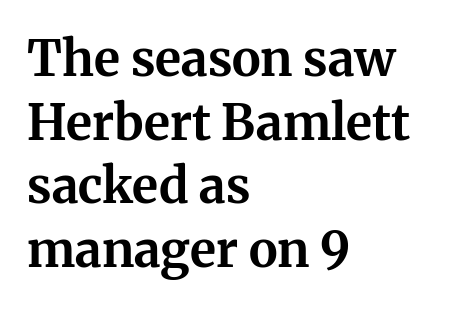
Is the block centered? No — it sits flush against the left margin. In terms of posture, this sample is upright. Only glyphs here, with clear space below each row. The passage shown is typed in a proportional face where columns would drift. Regarding leading, the lines here are spaced in the standard way. How heavy is the stroke? Heavy — this is a bold.
